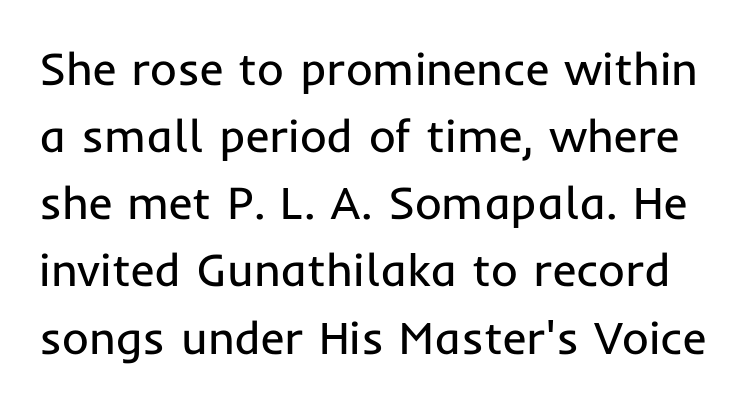
The passage shown is typed in a proportional face where columns would drift. The strokes carry an ordinary text weight at most. How would I describe the line gaps? Plain and ordinary. The passage shown is typeset with a sans-serif family. Italic: no, the glyphs are upright roman.
